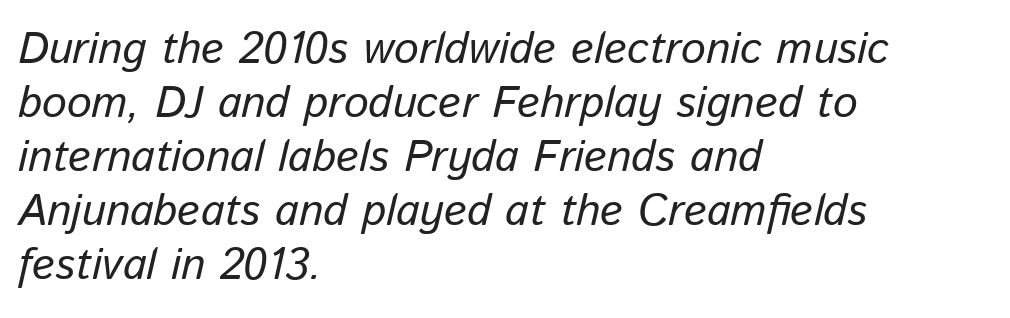
The image shows 44 px regular-weight type, italic (leaning right); set left-aligned, line spacing 1.23x, normal letter spacing, not underlined; low stroke contrast and a medium x-height.
